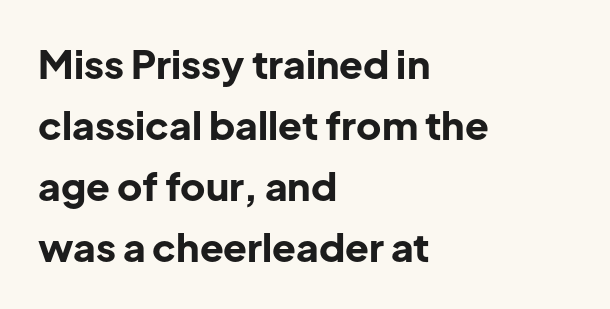
The image shows 39 px bold sans-serif type, upright; set left-aligned, normal line spacing (1.56x), normal letter spacing, not underlined; low stroke contrast and a medium x-height.
